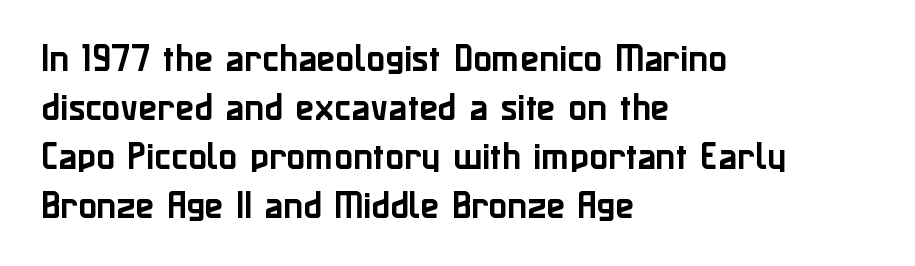
Q: Is the text italic (slanted)? A: No, it is upright.
Q: Is the typeface a serif or a sans-serif typeface? A: Sans-serif.
Q: Is the text underlined? A: No.
Q: How is the paragraph aligned? A: Left-aligned.
Q: Is the spacing between letters normal or unusually wide? A: Normal.
Q: Is the spacing between lines tight, normal or loose? A: Normal.
Q: Width (condensed, normal, or wide)? A: Normal.
Q: Stroke contrast? A: Low.
Q: x-height? A: Medium.
Q: Monospaced? A: No.
